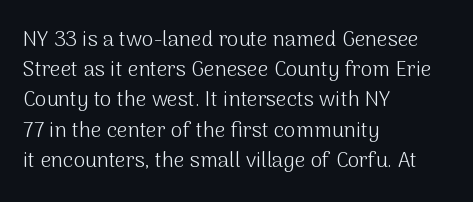
Regarding leading, the lines here are spaced in the standard way. Underline: absent. A classic flush-left, rag-right setting is used for this passage. Every character sits straight up, as roman type does.
